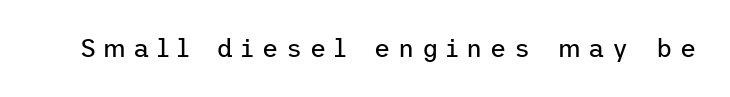
Q: Is the text bold? A: No.
Q: Is the text italic (slanted)? A: No, it is upright.
Q: Is the text underlined? A: No.
Q: Is the spacing between letters normal or unusually wide? A: Unusually wide.
